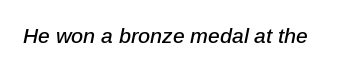
{"italic": "yes", "lean": "right", "slant_degrees": 12, "underline": "no", "letter_spacing": "normal", "letter_spacing_em": 0.0, "glyph_px": 21}
